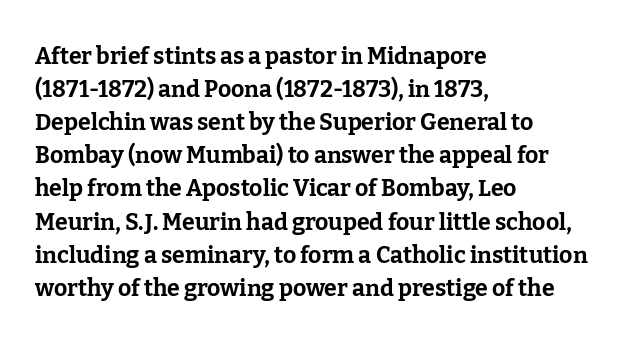
The image shows 23 px bold type, upright; set left-aligned, normal line spacing (1.44x), normal letter spacing, not underlined.
